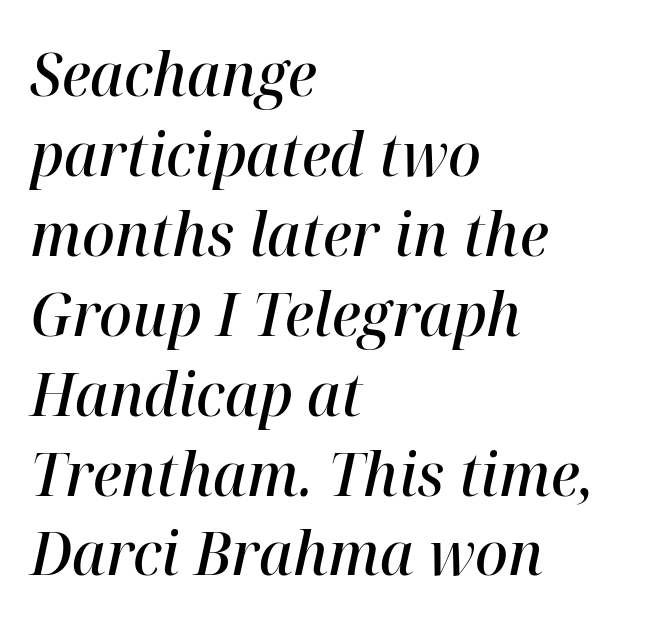
Q: Is the text bold? A: Semi-bold.
Q: Is the text italic (slanted)? A: Yes, it leans right by about 12 degrees.
Q: Is the text underlined? A: No.
Q: How is the paragraph aligned? A: Left-aligned.
Q: Is the spacing between letters normal or unusually wide? A: Normal.
Q: Is the spacing between lines tight, normal or loose? A: Normal.
Q: Width (condensed, normal, or wide)? A: Normal.
Q: Stroke contrast? A: High.
Q: x-height? A: Medium.
Q: Monospaced? A: No.
